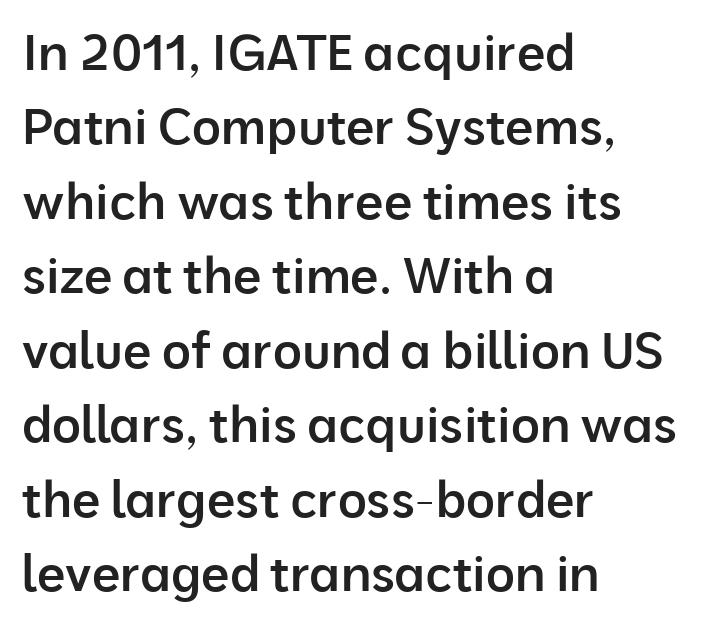
Q: Is the text bold? A: Semi-bold.
Q: Is the text italic (slanted)? A: No, it is upright.
Q: Is the typeface a serif or a sans-serif typeface? A: Sans-serif.
Q: Is the text underlined? A: No.
Q: How is the paragraph aligned? A: Left-aligned.
Q: Is the spacing between letters normal or unusually wide? A: Normal.
Q: Is the spacing between lines tight, normal or loose? A: Normal.
Q: Width (condensed, normal, or wide)? A: Normal.
Q: Stroke contrast? A: Low.
Q: x-height? A: Medium.
Q: Monospaced? A: No.
